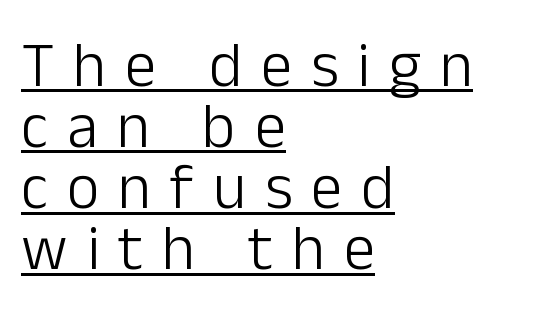
The space between consecutive lines is stingy. Is the type heavy? It reads as light-to-regular instead. Here the glyphs are tracked loosely, breaking word shapes into spaced letters. Looks like regular typesetting: each glyph gets only the width it needs. Do the letters lean? They stand straight.
